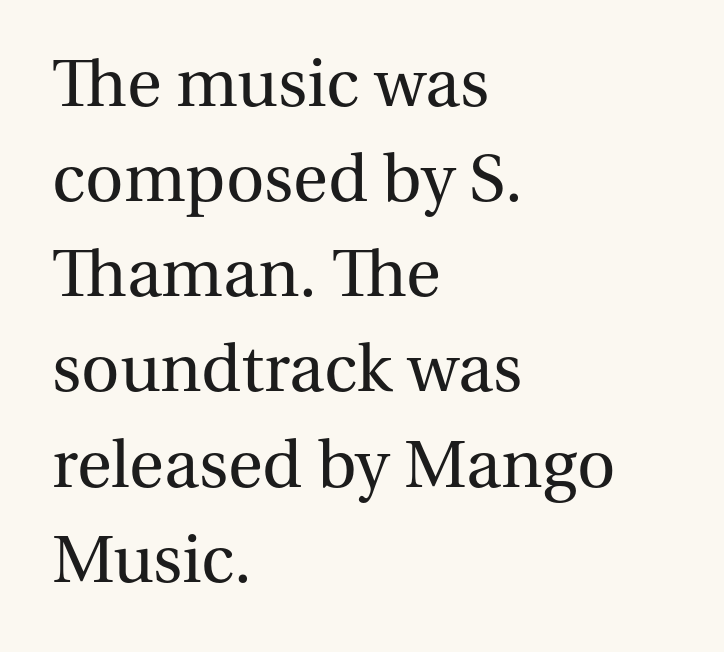
{"serif": "yes", "italic": "no", "bold": "no", "weight": "regular", "width": "normal", "stroke_contrast": "medium", "x_height": "medium", "monospaced": "no", "underline": "no", "align": "left", "line_spacing": "normal", "line_spacing_ratio": 1.34, "letter_spacing": "normal", "letter_spacing_em": 0.0, "glyph_px": 71}
